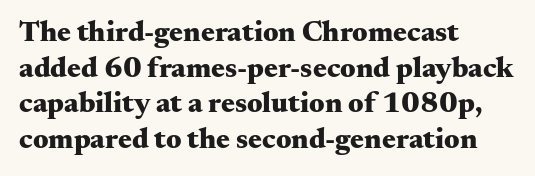
The image shows 29 px heavy, wide serif type, upright; set left-aligned, line spacing 1.23x, normal letter spacing, not underlined; medium stroke contrast and a small x-height.
